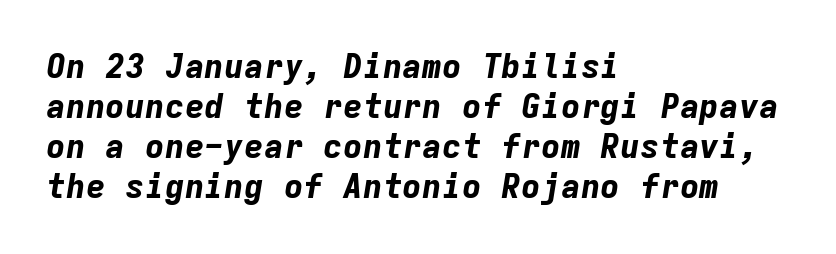
{"italic": "yes", "lean": "right", "slant_degrees": 9, "bold": "yes", "weight": "bold", "width": "normal", "stroke_contrast": "low", "x_height": "medium", "monospaced": "yes", "underline": "no", "align": "left", "line_spacing_ratio": 1.21, "letter_spacing": "normal", "letter_spacing_em": 0.0, "glyph_px": 33}
